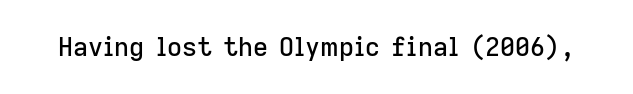
Q: Is the text italic (slanted)? A: No, it is upright.
Q: Is the text underlined? A: No.
Q: Is the spacing between letters normal or unusually wide? A: Normal.
